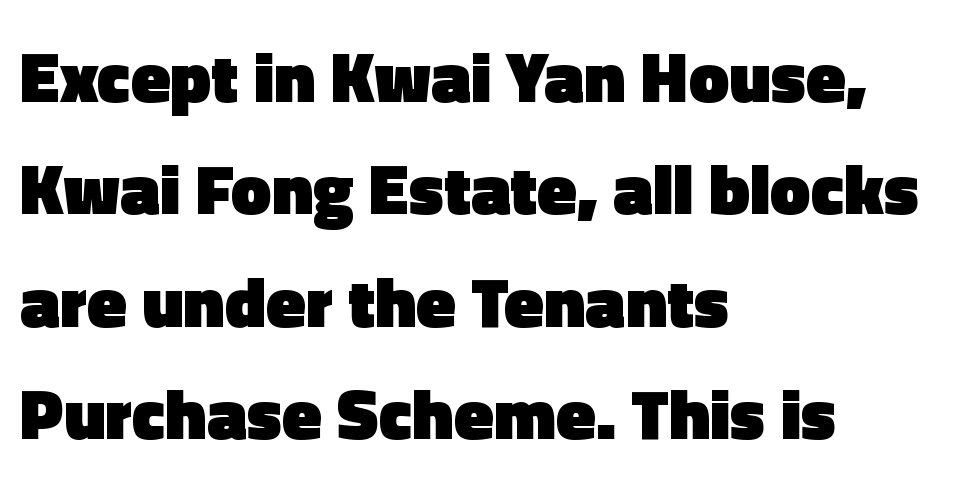
{"serif": "no", "italic": "no", "bold": "yes", "weight": "heavy", "width": "normal", "x_height": "medium", "monospaced": "no", "underline": "no", "align": "left", "line_spacing": "normal", "line_spacing_ratio": 1.56, "letter_spacing": "normal", "letter_spacing_em": 0.0, "glyph_px": 72}
